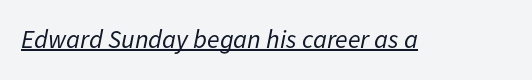
{"italic": "yes", "lean": "right", "slant_degrees": 11, "bold": "no", "underline": "yes", "letter_spacing": "normal", "letter_spacing_em": 0.0, "glyph_px": 26}
